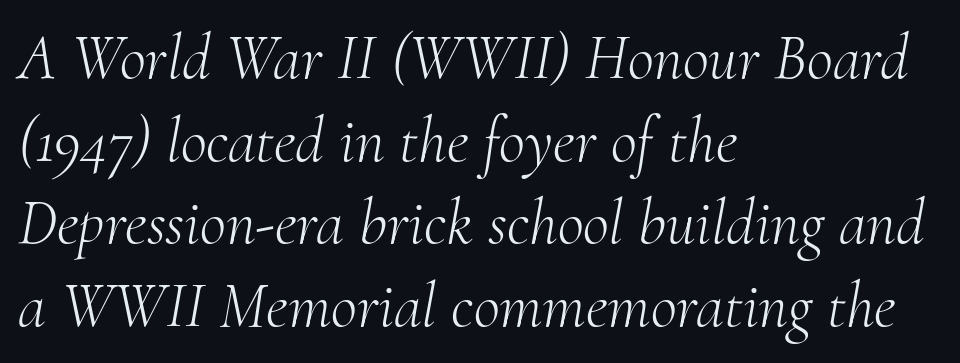
The letters advance in unequal steps, a hallmark of proportional type. Serifs: yes, visible at the terminals of the letterforms. These lines sit exactly where default settings would place them. The passage shown is not underscored anywhere. The whole block is typeset with a tilt.
